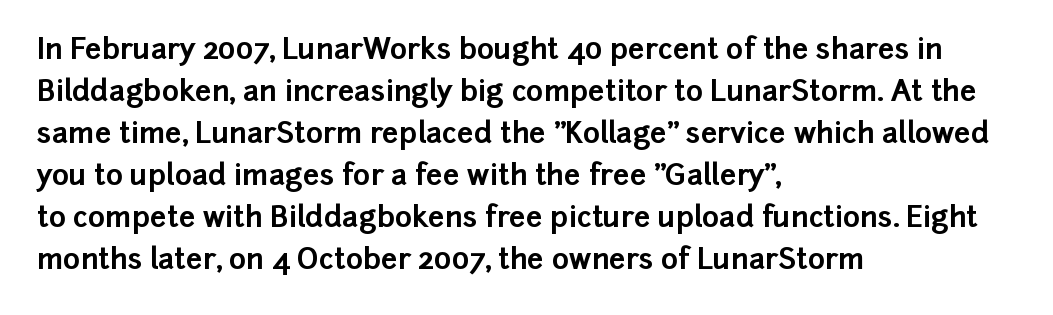
The string is rendered with underlining switched off. Strokes here are thick enough to call this a true bold. Each letter keeps its own natural width here, so spacing adapts to shape. One glance says typical: line gaps are just what's usual.
